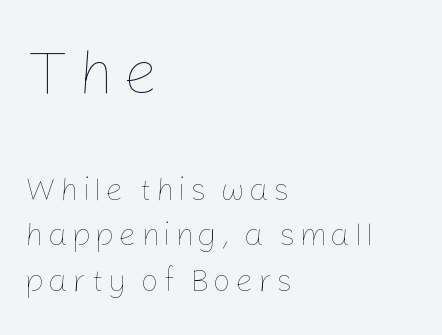
{"italic": "no", "bold": "no", "weight": "thin", "width": "normal", "stroke_contrast": "low", "x_height": "medium", "monospaced": "no", "underline": "no", "align": "left", "line_spacing": "normal", "line_spacing_ratio": 1.42, "larger_block": "first", "size_ratio": 1.97, "glyph_px": 63}
